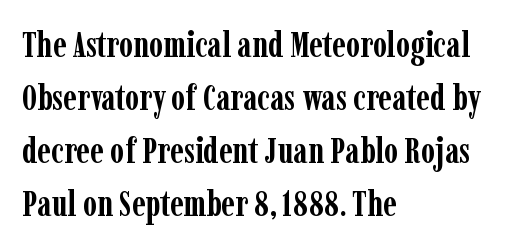
{"serif": "yes", "italic": "no", "bold": "yes", "weight": "semibold", "width": "condensed", "stroke_contrast": "low", "x_height": "medium", "monospaced": "no", "underline": "no", "align": "left", "line_spacing": "normal", "line_spacing_ratio": 1.47, "letter_spacing": "normal", "letter_spacing_em": 0.0, "glyph_px": 36}
